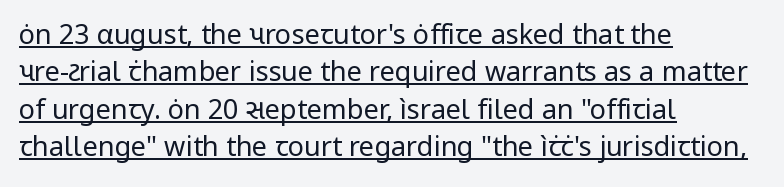
Emphasis is given by a line drawn under the lettering. If you drew a line through each stem, it would be perfectly vertical. Is this a heavy cut? Hardly; it is regular or lighter. The paragraph has a hard left edge and a soft right edge. Summary of vertical rhythm: regular, with standard interline spacing. Inter-character spacing is left at the font's built-in metrics.
